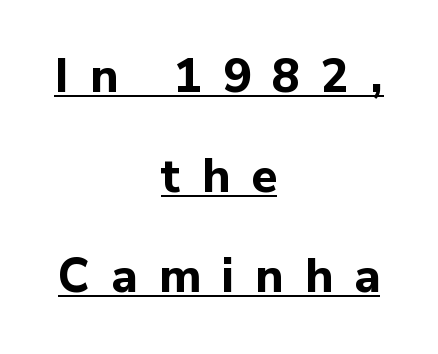
The rendering uses the underline text-decoration. These lines stand farther apart than default settings would place them. The rendering uses natural spacing where letterforms have individual widths. These words are printed bold, with thick strokes throughout.
